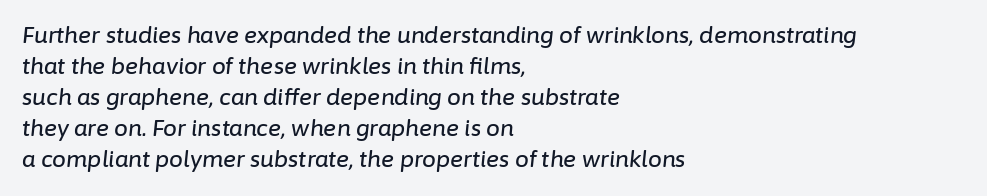
Q: Is the text italic (slanted)? A: Yes, it leans right by about 6 degrees.
Q: Is the text underlined? A: No.
Q: How is the paragraph aligned? A: Left-aligned.
Q: Is the spacing between letters normal or unusually wide? A: Normal.
Q: Is the spacing between lines tight, normal or loose? A: Normal.
